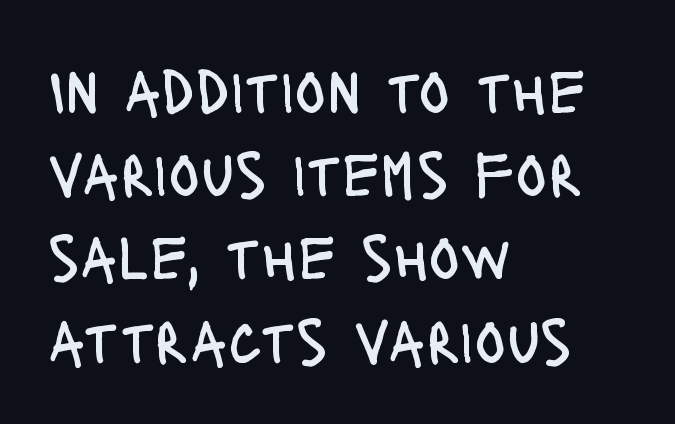
{"serif": "no", "italic": "no", "bold": "no", "weight": "regular", "width": "condensed", "stroke_contrast": "low", "x_height": "large", "monospaced": "no", "underline": "no", "align": "left", "line_spacing": "normal", "line_spacing_ratio": 1.28, "letter_spacing": "normal", "letter_spacing_em": 0.0, "glyph_px": 65}
